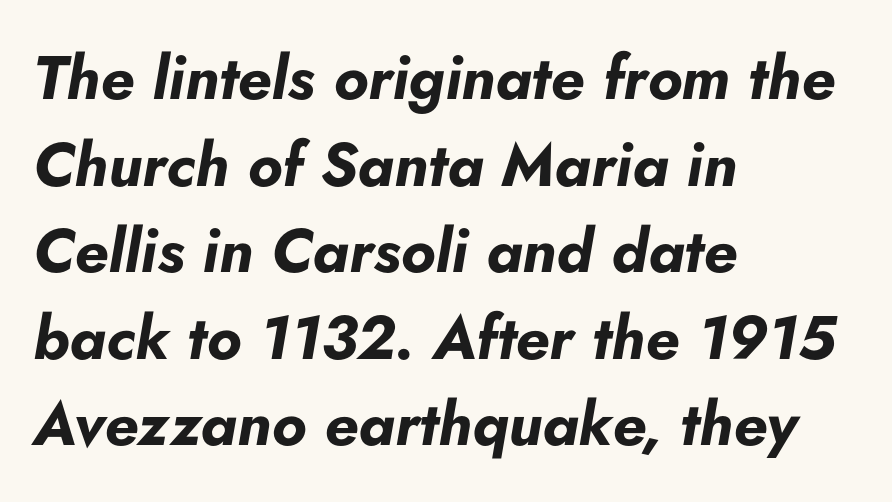
The image shows 61 px bold type, italic (leaning right); set left-aligned, normal line spacing (1.42x), normal letter spacing, not underlined; low stroke contrast and a small x-height.
